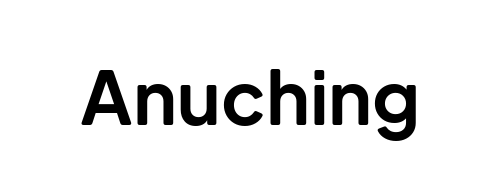
{"serif": "no", "italic": "no", "bold": "yes", "weight": "bold", "width": "normal", "stroke_contrast": "low", "x_height": "medium", "monospaced": "no", "underline": "no", "letter_spacing": "normal", "letter_spacing_em": 0.0, "glyph_px": 74}
